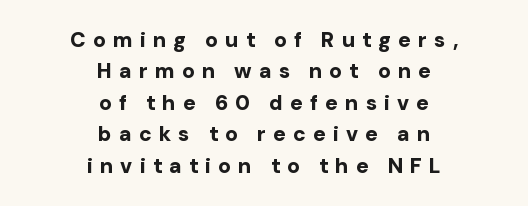
Q: Is the text bold? A: Yes.
Q: Is the text italic (slanted)? A: No, it is upright.
Q: Is the text underlined? A: No.
Q: How is the paragraph aligned? A: Centered.
Q: Is the spacing between letters normal or unusually wide? A: Unusually wide.
Q: Is the spacing between lines tight, normal or loose? A: Normal.
